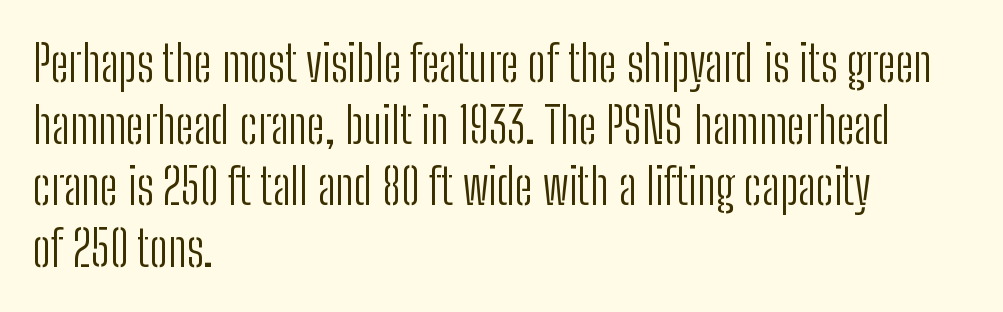
The image shows 49 px light, condensed sans-serif type, upright; set left-aligned, normal line spacing (1.26x), normal letter spacing, not underlined; low stroke contrast and a medium x-height.
